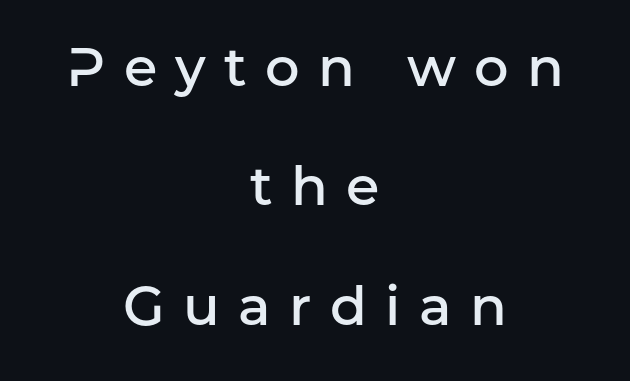
The glyphs have the mass of a demibold cut, below bold. A student would call this center alignment; a typographer would say set centered. Beneath every word, the page is bare. Grotesque or geometric, the face here clearly has no serifs. Looks like regular typesetting: each glyph gets only the width it needs.
